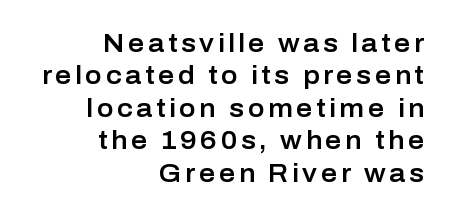
{"italic": "no", "underline": "no", "align": "right", "line_spacing": "normal", "line_spacing_ratio": 1.3, "glyph_px": 25}
